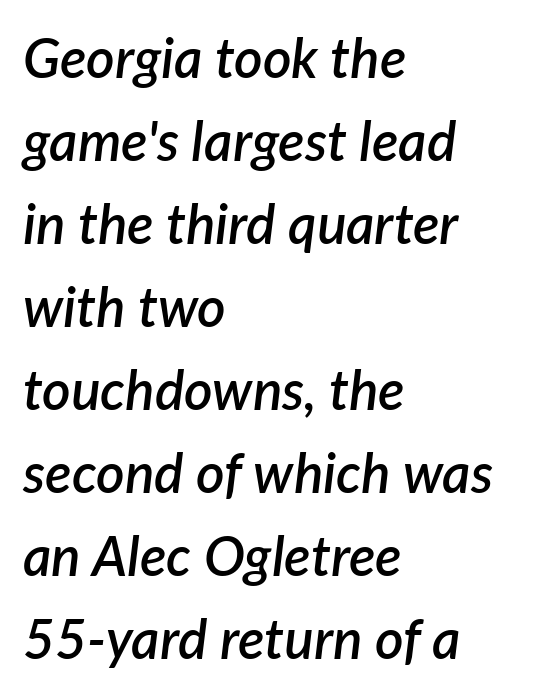
Just letters on the line, the space beneath them empty. The letters are slanted; this is an italic face. Summary of weight: moderately heavy, a semibold. Notice how the passage keeps a crisp vertical edge on the left only. Here the designer chose a conventional face with non-uniform glyph widths. Does the leading feel generous? No, just average.
